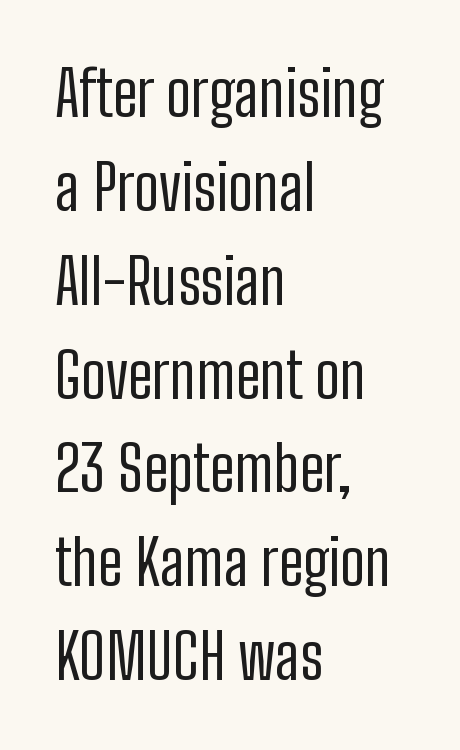
{"serif": "no", "italic": "no", "bold": "no", "weight": "regular", "width": "condensed", "stroke_contrast": "low", "x_height": "medium", "monospaced": "no", "underline": "no", "align": "left", "line_spacing": "normal", "line_spacing_ratio": 1.49, "letter_spacing": "normal", "letter_spacing_em": 0.0, "glyph_px": 63}
